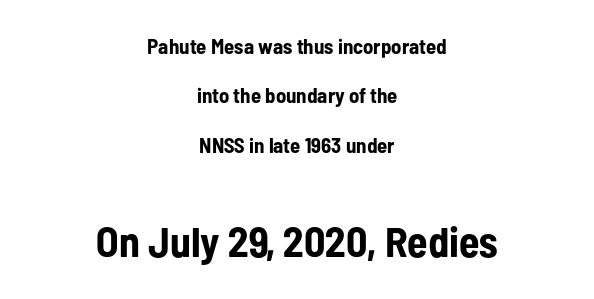
Q: Is the text bold? A: Yes.
Q: Is the text italic (slanted)? A: No, it is upright.
Q: Is the typeface a serif or a sans-serif typeface? A: Sans-serif.
Q: Is the text underlined? A: No.
Q: How is the paragraph aligned? A: Centered.
Q: Is the spacing between letters normal or unusually wide? A: Normal.
Q: Is the spacing between lines tight, normal or loose? A: Loose.
Q: Which block of text is set in a larger size, the first (top) or the second (bottom)? A: The second (bottom) one.
Q: Width (condensed, normal, or wide)? A: Condensed.
Q: Stroke contrast? A: Low.
Q: x-height? A: Medium.
Q: Monospaced? A: No.
